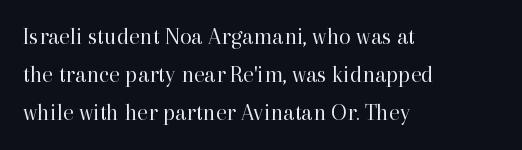
Is there much room between lines? A standard amount, neither cramped nor airy. A roman cut, with each character standing at attention. How are the letters spaced? Ordinarily, with no added tracking. This rendering features lettering with no underline. The paragraph shown leans on its left margin. The weight tops out at a normal text grade.
